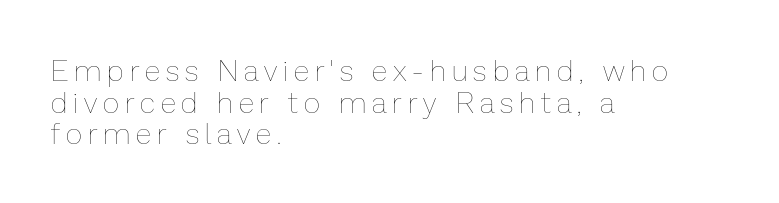
{"italic": "no", "bold": "no", "weight": "thin", "width": "normal", "stroke_contrast": "low", "x_height": "medium", "monospaced": "no", "underline": "no", "align": "left", "line_spacing": "tight", "line_spacing_ratio": 1.09, "letter_spacing": "wide", "letter_spacing_em": 0.21, "glyph_px": 29}
